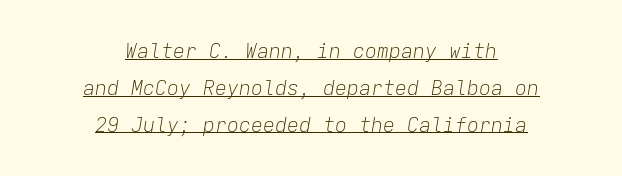
The image shows 20 px text type, italic (leaning right); set centered, line spacing 1.84x, normal letter spacing, underlined.
